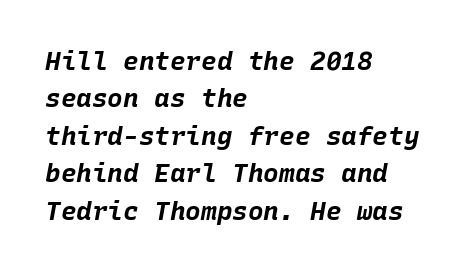
Q: Is the text bold? A: Yes.
Q: Is the text italic (slanted)? A: Yes, it leans right by about 10 degrees.
Q: Is the text underlined? A: No.
Q: How is the paragraph aligned? A: Left-aligned.
Q: Is the spacing between letters normal or unusually wide? A: Normal.
Q: Is the spacing between lines tight, normal or loose? A: Normal.
